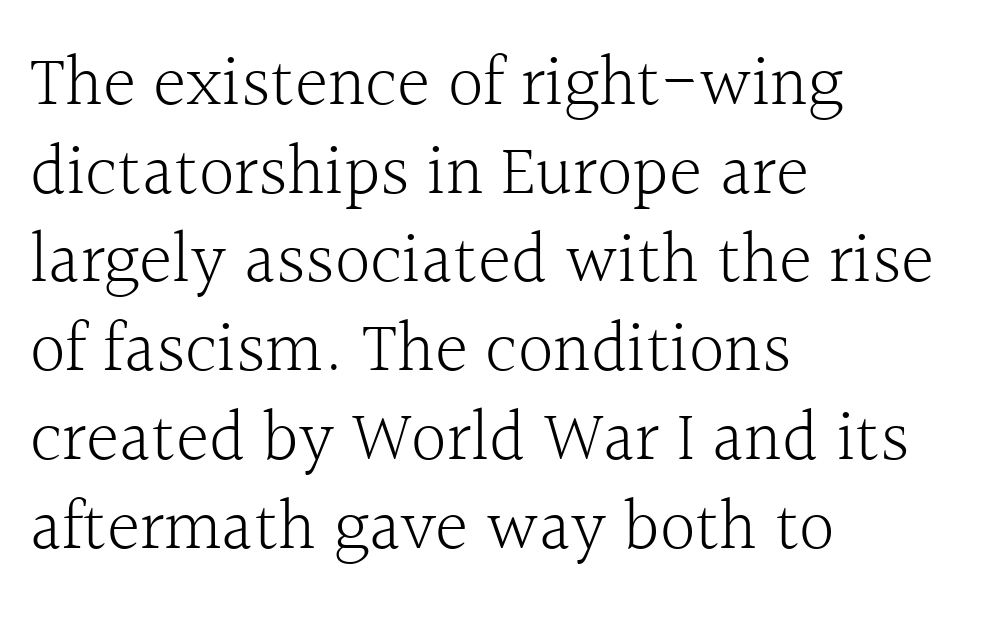
Visually the block forms a straight wall on the left and a jagged coastline on the right. Note the varied advance widths — an 'i' is clearly narrower than an 'm'. Spacing between characters is what you'd get straight out of the box. The glyphs are unaccompanied by any horizontal stroke below them.
